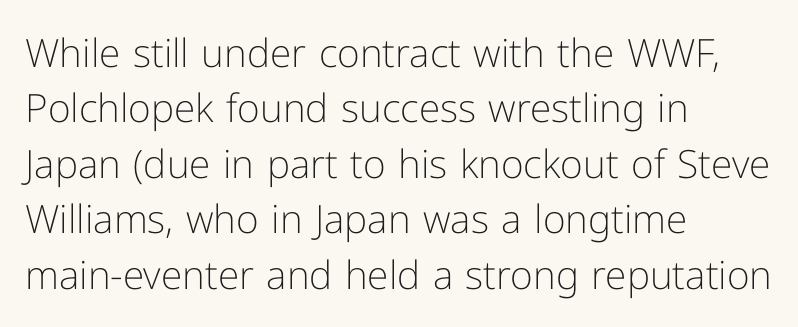
The image shows 39 px light sans-serif type, upright; set left-aligned, normal line spacing (1.42x), normal letter spacing, not underlined; low stroke contrast and a medium x-height.
